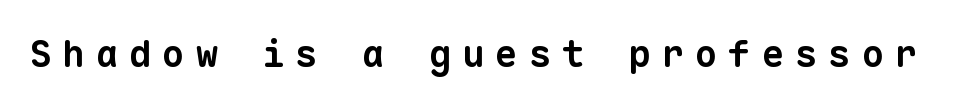
The image shows 37 px bold sans-serif type, monospaced; set unusually wide letter spacing (+0.3 em), not underlined; low stroke contrast and a medium x-height.
